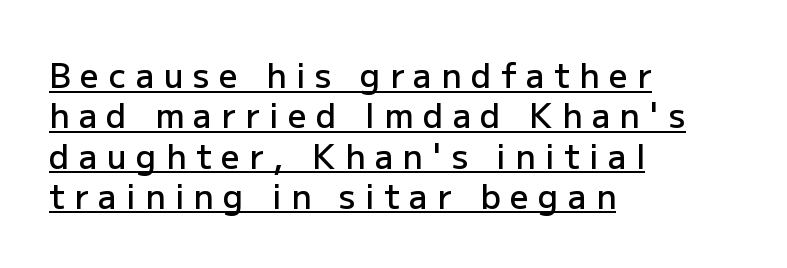
The image shows 33 px semibold sans-serif type, upright; set left-aligned, line spacing 1.22x, unusually wide letter spacing (+0.29 em), underlined; low stroke contrast and a medium x-height.
